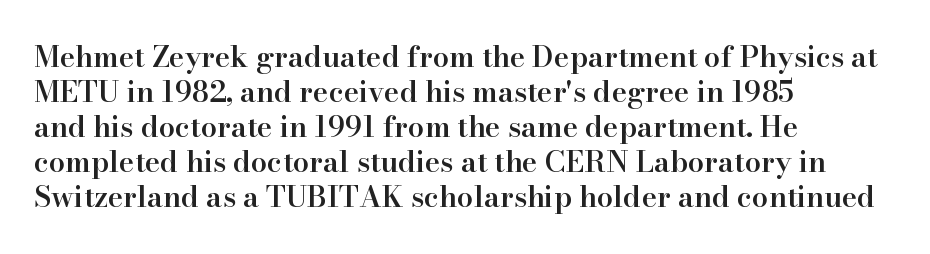
The image shows 29 px semibold serif type, upright; set left-aligned, line spacing 1.21x, normal letter spacing, not underlined; high stroke contrast and a small x-height.
